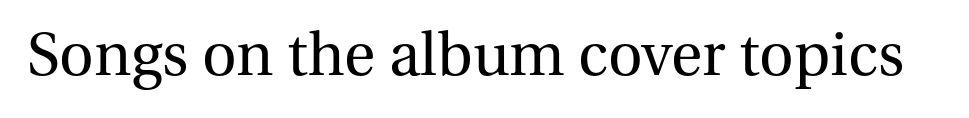
Rule under the text: the space is simply empty. Serif or sans? Serif — the stroke terminals have little feet. Note the varied advance widths — an 'i' is clearly narrower than an 'm'. Stems and bowls with no extra thickness — not bold.
